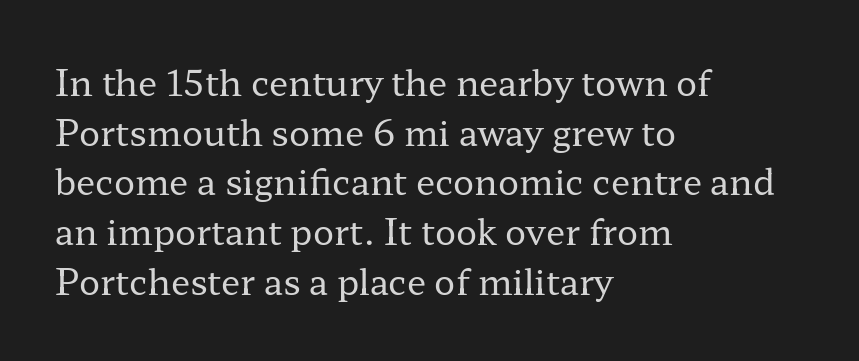
Q: Is the text bold? A: No.
Q: Is the text italic (slanted)? A: No, it is upright.
Q: Is the typeface a serif or a sans-serif typeface? A: Serif.
Q: Is the text underlined? A: No.
Q: How is the paragraph aligned? A: Left-aligned.
Q: Is the spacing between letters normal or unusually wide? A: Normal.
Q: Is the spacing between lines tight, normal or loose? A: Normal.
Q: Width (condensed, normal, or wide)? A: Wide.
Q: Stroke contrast? A: Low.
Q: x-height? A: Medium.
Q: Monospaced? A: No.
